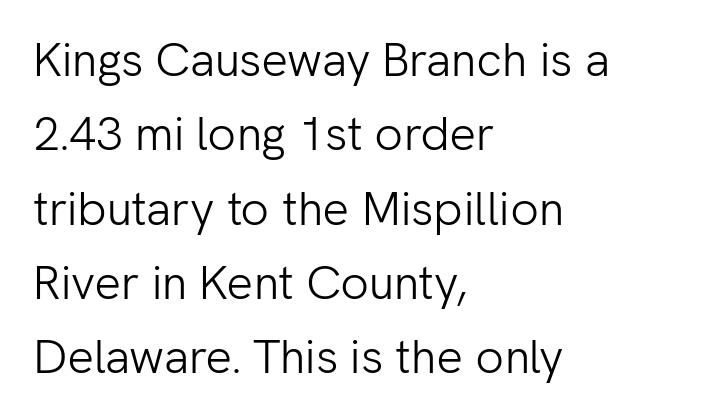
The font family rendered here belongs to the sans-serif group. Counters stay open thanks to moderate or lighter strokes. The typography opts for an upright posture over an oblique one. Spacing verdict: proportional, widths tailored to each character.
